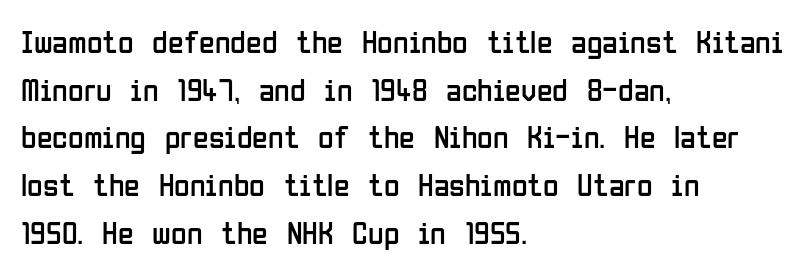
Visually the block forms a straight wall on the left and a jagged coastline on the right. Spacing verdict: proportional, widths tailored to each character. The font is comparable to plain body text, perhaps lighter. These lines keep a tight, regular rhythm from letter to letter. I'd call this a sans setting — the letters go barefoot. A typesetter would call this leading conventional body-copy spacing.
